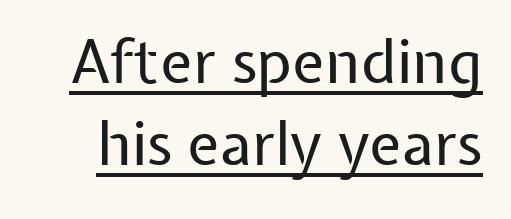
Q: Is the text bold? A: No.
Q: Is the text italic (slanted)? A: No, it is upright.
Q: Is the typeface a serif or a sans-serif typeface? A: Sans-serif.
Q: Is the text underlined? A: Yes.
Q: Is the spacing between letters normal or unusually wide? A: Normal.
Q: Is the spacing between lines tight, normal or loose? A: Normal.
Q: Width (condensed, normal, or wide)? A: Normal.
Q: Stroke contrast? A: Low.
Q: x-height? A: Medium.
Q: Monospaced? A: No.
